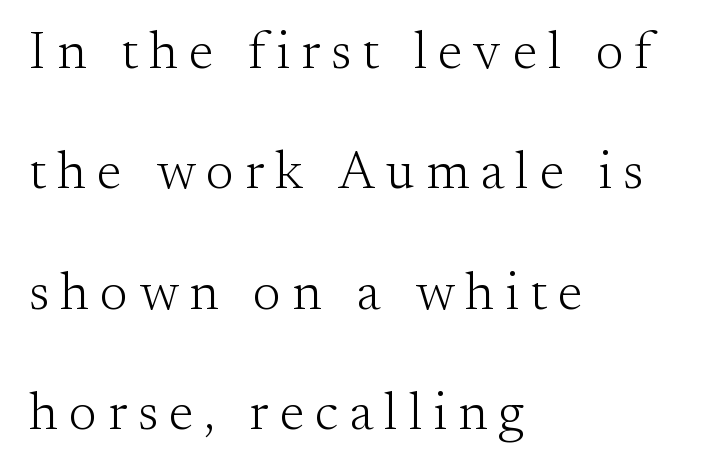
The image shows 53 px light serif type, upright; set left-aligned, loose line spacing (2.27x), unusually wide letter spacing (+0.21 em), not underlined; medium stroke contrast and a small x-height.
